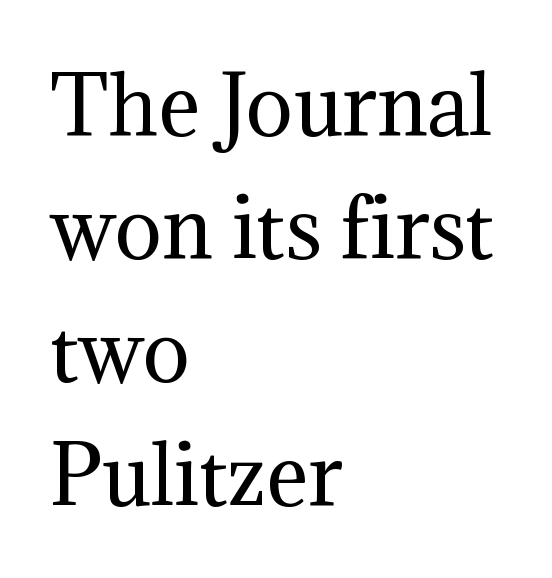
{"serif": "yes", "italic": "no", "bold": "no", "weight": "regular", "width": "normal", "stroke_contrast": "medium", "x_height": "medium", "monospaced": "no", "underline": "no", "align": "left", "line_spacing": "normal", "line_spacing_ratio": 1.56, "letter_spacing": "normal", "letter_spacing_em": 0.0, "glyph_px": 79}
